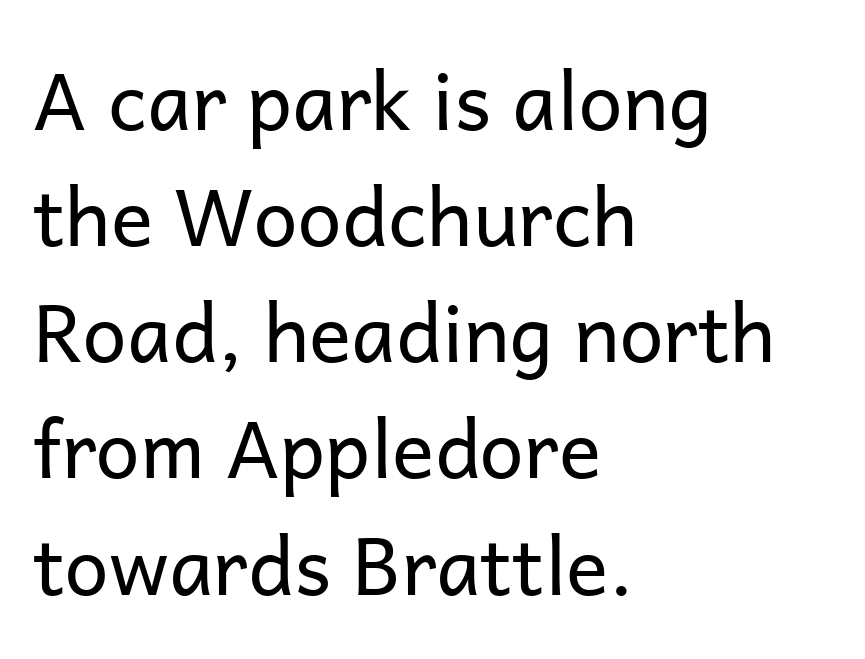
{"serif": "no", "italic": "no", "bold": "no", "weight": "regular", "width": "normal", "stroke_contrast": "low", "x_height": "medium", "monospaced": "no", "underline": "no", "align": "left", "line_spacing": "normal", "line_spacing_ratio": 1.47, "letter_spacing": "normal", "letter_spacing_em": 0.0, "glyph_px": 79}
